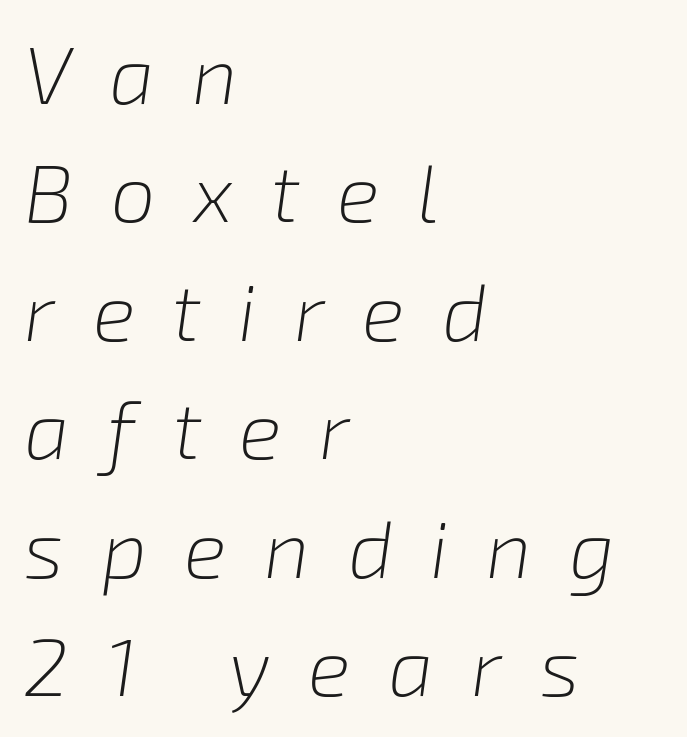
Q: Is the text bold? A: No.
Q: Is the text italic (slanted)? A: Yes, it leans right by about 8 degrees.
Q: Is the text underlined? A: No.
Q: How is the paragraph aligned? A: Left-aligned.
Q: Is the spacing between letters normal or unusually wide? A: Unusually wide.
Q: Is the spacing between lines tight, normal or loose? A: Normal.
Q: Width (condensed, normal, or wide)? A: Normal.
Q: Stroke contrast? A: Low.
Q: x-height? A: Medium.
Q: Monospaced? A: No.
